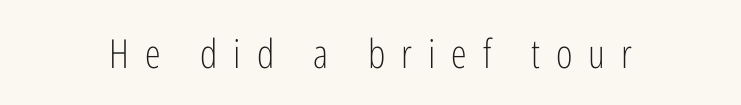
Loose tracking; the words dissolve into strings of separated letters. This sample uses an upright cut, with every glyph sitting square on the baseline. The font sits on the lighter half of the weight spectrum, regular included. A typesetter would label this face a sans. The face used here is proportionally spaced, like ordinary book or web type.
